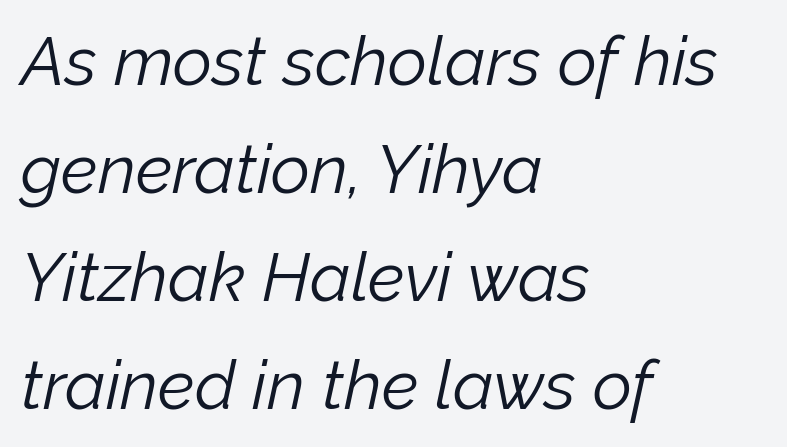
The image shows 68 px light type, italic (leaning right); set left-aligned, normal line spacing (1.59x), normal letter spacing, not underlined; low stroke contrast and a medium x-height.
